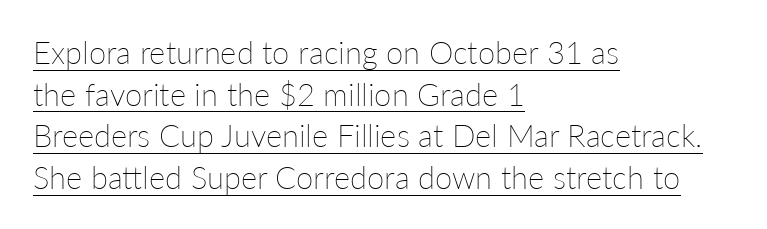
Q: Is the text bold? A: No.
Q: Is the text italic (slanted)? A: No, it is upright.
Q: Is the text underlined? A: Yes.
Q: How is the paragraph aligned? A: Left-aligned.
Q: Is the spacing between letters normal or unusually wide? A: Normal.
Q: Is the spacing between lines tight, normal or loose? A: Normal.
Q: Width (condensed, normal, or wide)? A: Normal.
Q: Stroke contrast? A: Low.
Q: x-height? A: Medium.
Q: Monospaced? A: No.
